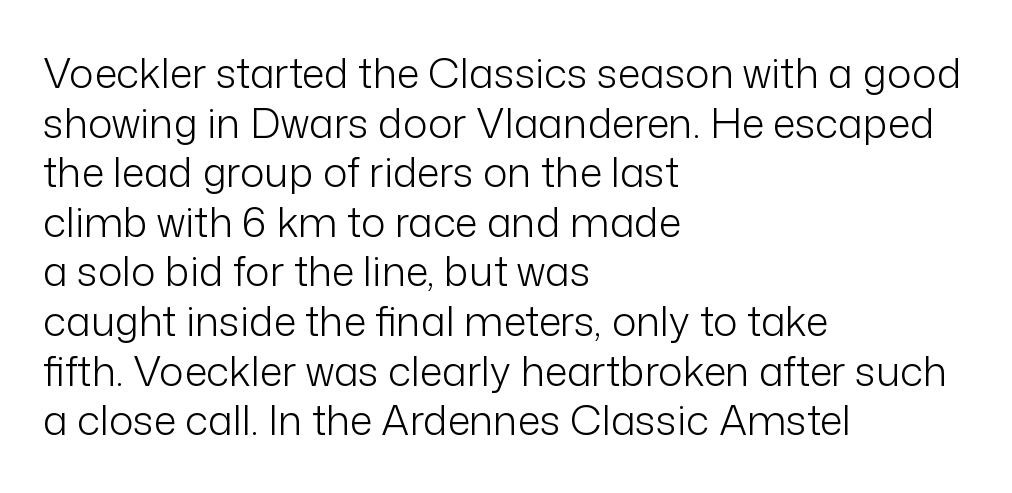
This is not heavy type; no bold has been used. Anything drawn beneath the words? Only blank space. Short and long lines alike share a common starting point at left. Notice how the stems are strictly vertical — no italics here.
